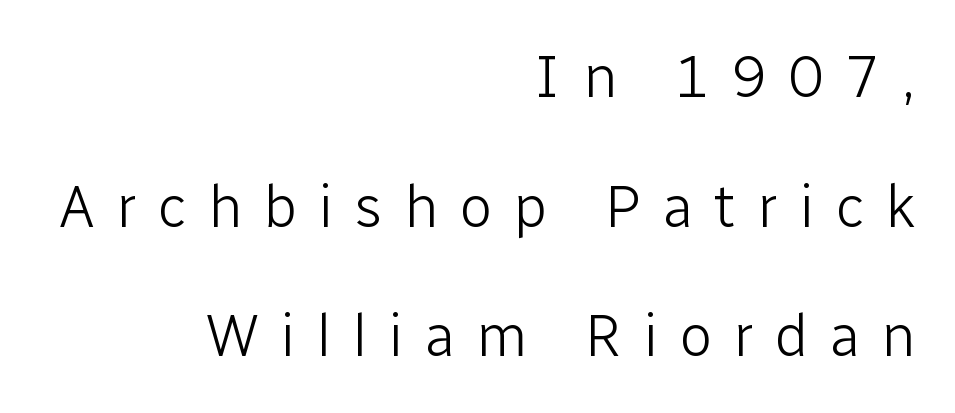
Q: Is the text bold? A: No.
Q: Is the text italic (slanted)? A: No, it is upright.
Q: Is the typeface a serif or a sans-serif typeface? A: Sans-serif.
Q: Is the text underlined? A: No.
Q: How is the paragraph aligned? A: Right-aligned.
Q: Is the spacing between letters normal or unusually wide? A: Unusually wide.
Q: Is the spacing between lines tight, normal or loose? A: Loose.
Q: Width (condensed, normal, or wide)? A: Normal.
Q: Stroke contrast? A: Low.
Q: x-height? A: Medium.
Q: Monospaced? A: No.
